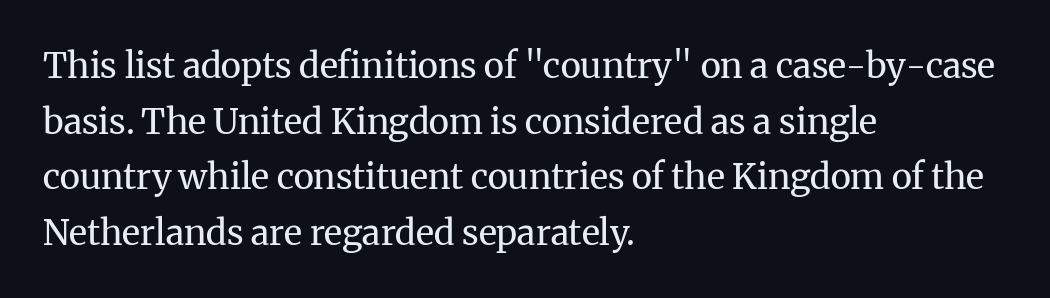
Honestly, there is no underline to notice here at all. This sample has the flowing, uneven cadence of proportional lettering. The lettering stays uniformly vertical, giving the passage a roman look. Inter-character spacing is left at the font's built-in metrics.
